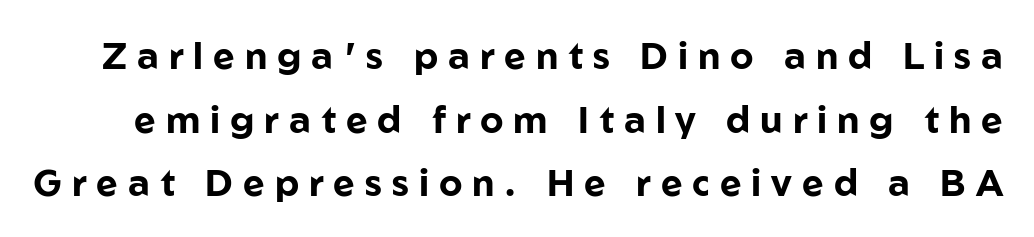
Q: Is the text bold? A: Yes.
Q: Is the text italic (slanted)? A: No, it is upright.
Q: Is the typeface a serif or a sans-serif typeface? A: Sans-serif.
Q: Is the text underlined? A: No.
Q: Is the spacing between letters normal or unusually wide? A: Unusually wide.
Q: Width (condensed, normal, or wide)? A: Normal.
Q: Stroke contrast? A: Low.
Q: x-height? A: Medium.
Q: Monospaced? A: No.
